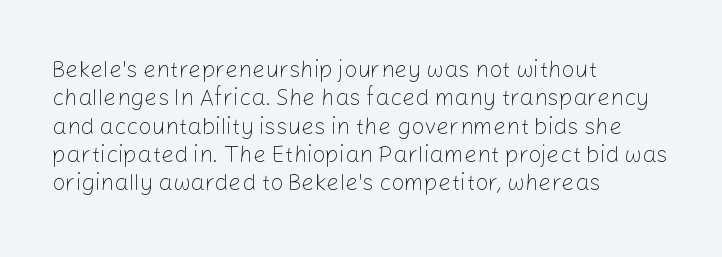
Nobody touched the tracking dial on this one. Visually the block forms a straight wall on the left and a jagged coastline on the right. Posture: upright roman. Beneath every word, the page is bare.
